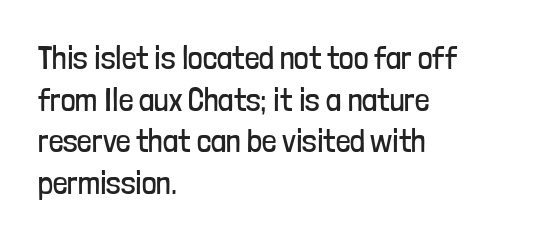
{"serif": "no", "italic": "no", "bold": "no", "weight": "regular", "width": "condensed", "stroke_contrast": "low", "x_height": "medium", "monospaced": "no", "underline": "no", "align": "left", "line_spacing": "normal", "line_spacing_ratio": 1.3, "letter_spacing": "normal", "letter_spacing_em": 0.0, "glyph_px": 32}
